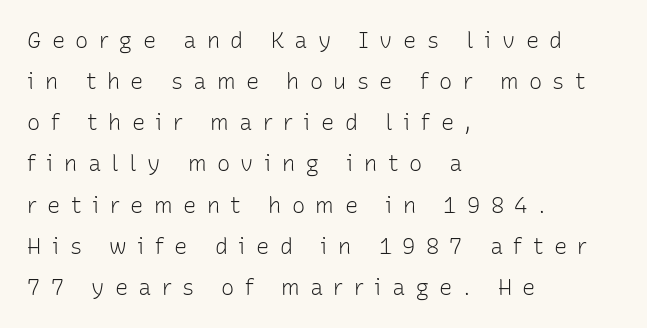
Letter spacing: wide. The gap between lines stays unmarked. The letters stand straight up with perfectly vertical stems. The font sits on the lighter half of the weight spectrum, regular included. Every row of glyphs begins at an identical x-position on the left.
